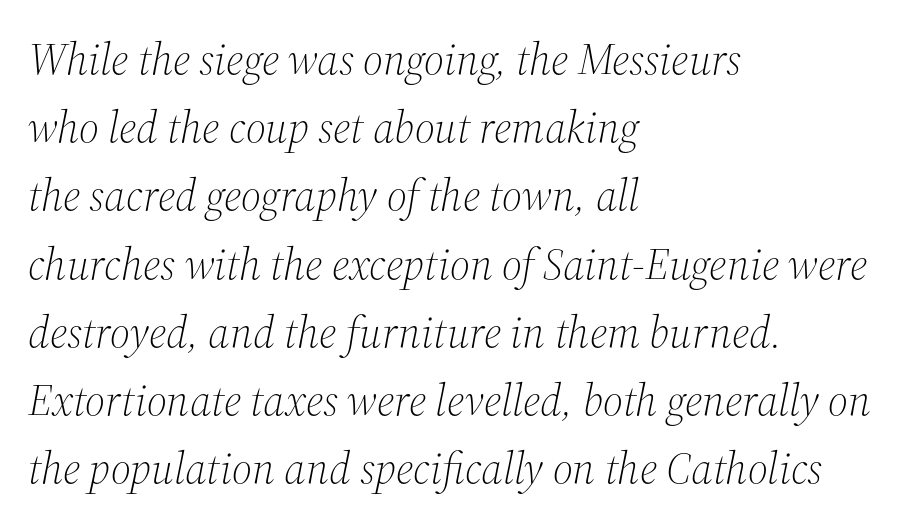
The image shows 44 px light serif type, italic (leaning right); set left-aligned, normal line spacing (1.55x), normal letter spacing, not underlined; medium stroke contrast and a medium x-height.
